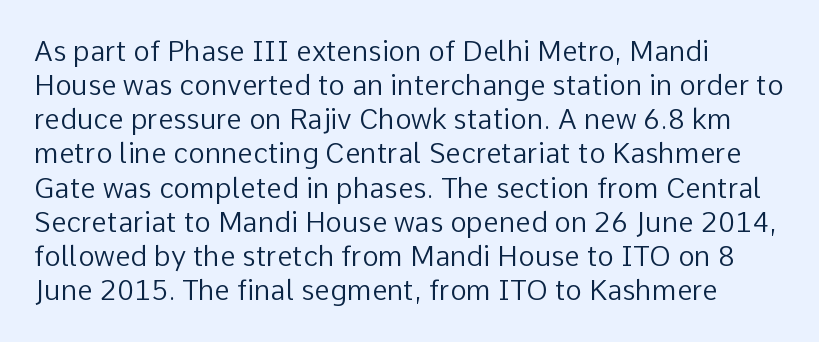
Q: Is the text bold? A: No.
Q: Is the text italic (slanted)? A: No, it is upright.
Q: Is the typeface a serif or a sans-serif typeface? A: Sans-serif.
Q: Is the text underlined? A: No.
Q: How is the paragraph aligned? A: Left-aligned.
Q: Is the spacing between letters normal or unusually wide? A: Normal.
Q: Width (condensed, normal, or wide)? A: Normal.
Q: Stroke contrast? A: Low.
Q: x-height? A: Medium.
Q: Monospaced? A: No.
